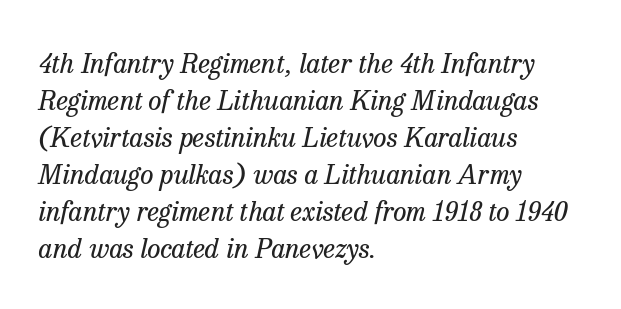
Q: Is the text bold? A: No.
Q: Is the text italic (slanted)? A: Yes, it leans right by about 13 degrees.
Q: Is the text underlined? A: No.
Q: How is the paragraph aligned? A: Left-aligned.
Q: Is the spacing between letters normal or unusually wide? A: Normal.
Q: Is the spacing between lines tight, normal or loose? A: Normal.
